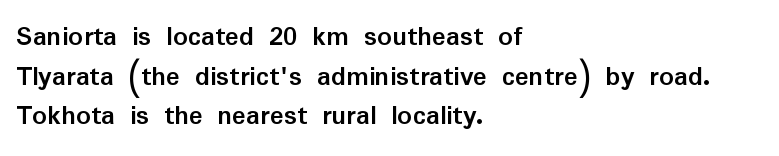
{"serif": "no", "italic": "no", "bold": "yes", "weight": "semibold", "width": "normal", "stroke_contrast": "low", "x_height": "medium", "monospaced": "no", "underline": "no", "align": "left", "line_spacing": "normal", "line_spacing_ratio": 1.37, "letter_spacing": "normal", "letter_spacing_em": 0.0, "glyph_px": 29}
